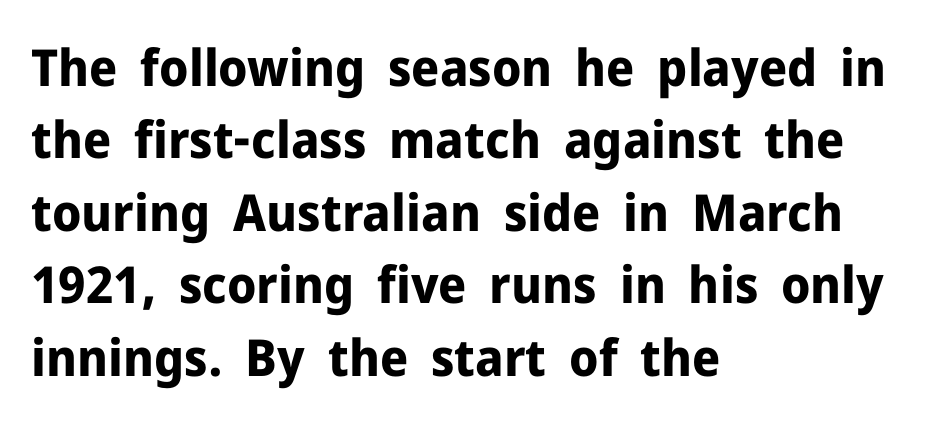
{"serif": "no", "italic": "no", "bold": "yes", "weight": "bold", "width": "normal", "stroke_contrast": "low", "x_height": "medium", "monospaced": "no", "underline": "no", "align": "left", "line_spacing": "normal", "line_spacing_ratio": 1.42, "letter_spacing": "normal", "letter_spacing_em": 0.0, "glyph_px": 51}
